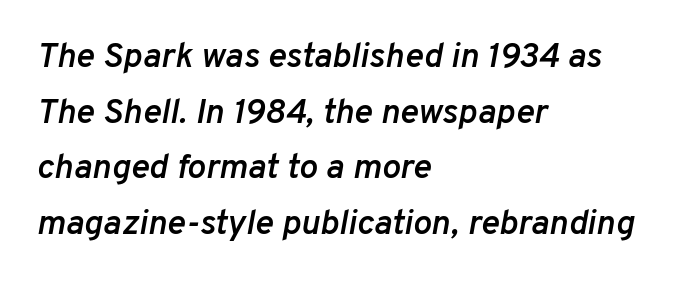
{"italic": "yes", "lean": "right", "slant_degrees": 10, "bold": "semi", "weight": "semibold", "width": "normal", "stroke_contrast": "low", "x_height": "medium", "monospaced": "no", "underline": "no", "align": "left", "line_spacing": "normal", "line_spacing_ratio": 1.59, "letter_spacing": "normal", "letter_spacing_em": 0.0, "glyph_px": 35}
